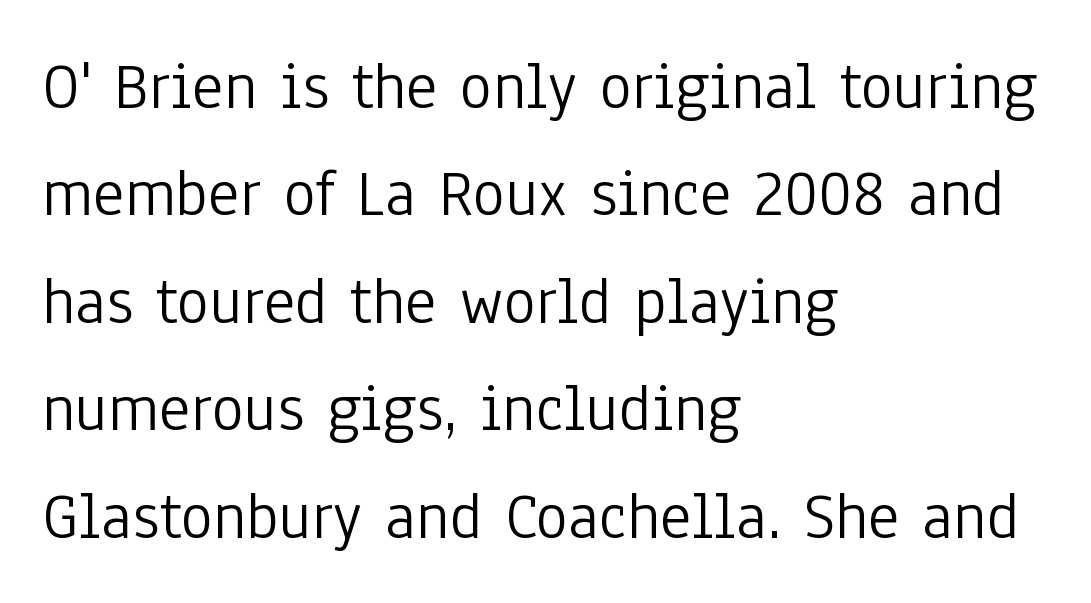
{"serif": "no", "italic": "no", "bold": "no", "weight": "light", "width": "condensed", "stroke_contrast": "low", "x_height": "medium", "monospaced": "no", "underline": "no", "align": "left", "line_spacing": "normal", "line_spacing_ratio": 1.58, "letter_spacing": "normal", "letter_spacing_em": 0.0, "glyph_px": 68}
